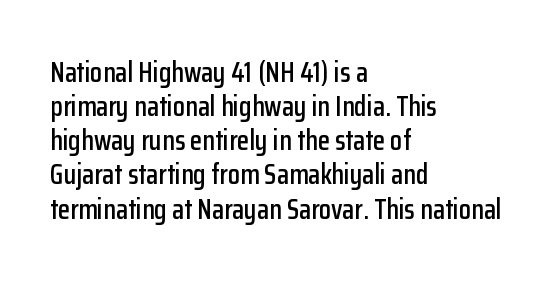
{"serif": "no", "italic": "no", "width": "condensed", "stroke_contrast": "low", "x_height": "medium", "monospaced": "no", "underline": "no", "align": "left", "line_spacing_ratio": 1.22, "letter_spacing": "normal", "letter_spacing_em": 0.0, "glyph_px": 28}
